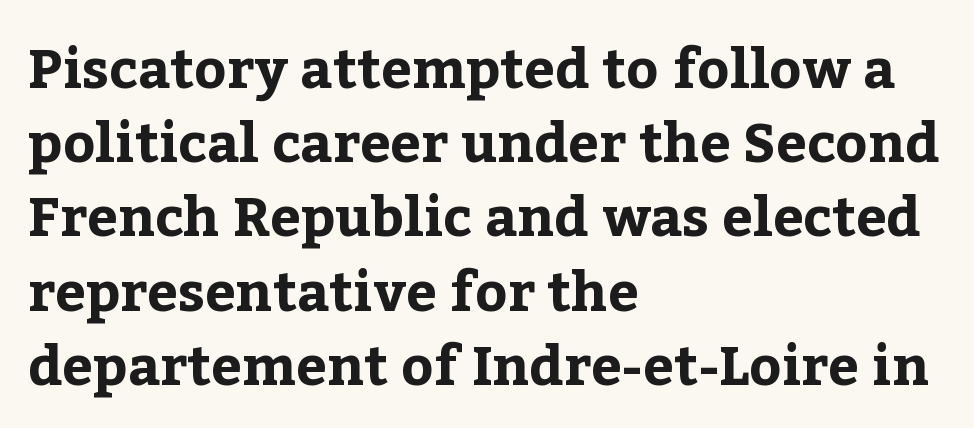
The image shows 55 px bold serif type, upright; set left-aligned, normal line spacing (1.35x), normal letter spacing, not underlined; low stroke contrast and a medium x-height.
